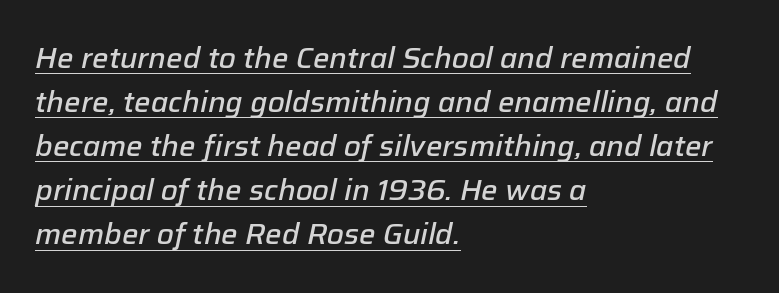
Here the glyphs are tracked normally, forming tight word shapes. Rendered with sloped, italic letterforms. Quick note: underline on. I'd describe the lettering as semibold — firm but not a full bold. Horizontal alignment here is leftward, the default for most running prose.
